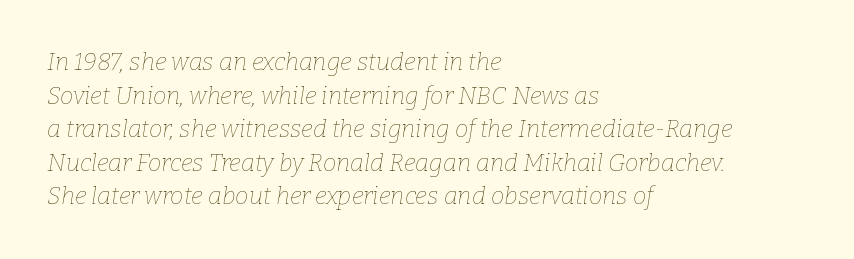
Q: Is the text bold? A: No.
Q: Is the text italic (slanted)? A: Yes, it leans right by about 9 degrees.
Q: Is the text underlined? A: No.
Q: How is the paragraph aligned? A: Left-aligned.
Q: Is the spacing between letters normal or unusually wide? A: Normal.
Q: Is the spacing between lines tight, normal or loose? A: Normal.
